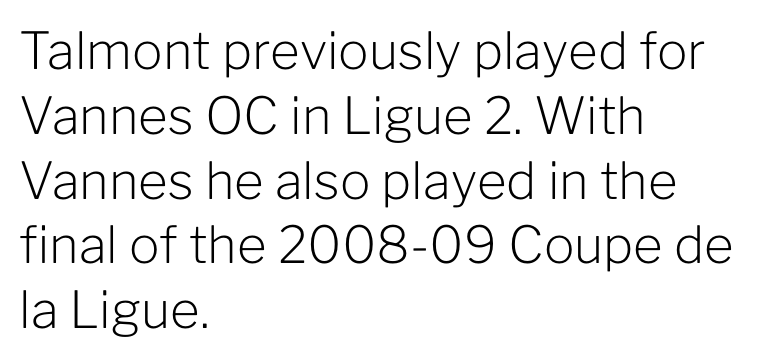
{"serif": "no", "italic": "no", "bold": "no", "weight": "light", "width": "normal", "stroke_contrast": "low", "x_height": "medium", "monospaced": "no", "underline": "no", "align": "left", "line_spacing": "normal", "line_spacing_ratio": 1.27, "letter_spacing": "normal", "letter_spacing_em": 0.0, "glyph_px": 51}
